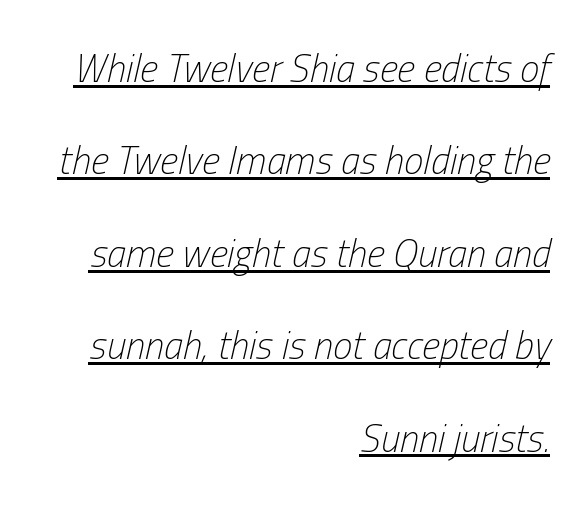
The image shows 39 px light, condensed type, italic (leaning right); set right-aligned, loose line spacing (2.37x), normal letter spacing, underlined; low stroke contrast and a medium x-height.
